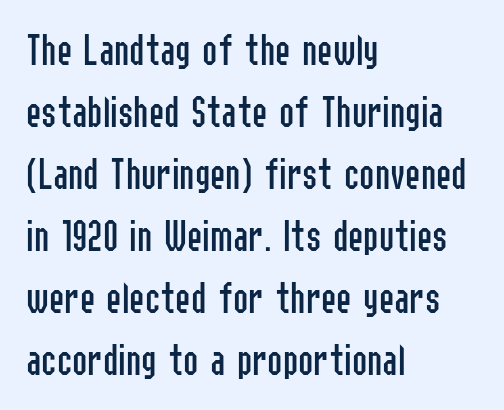
Q: Is the text bold? A: No.
Q: Is the text italic (slanted)? A: No, it is upright.
Q: Is the typeface a serif or a sans-serif typeface? A: Sans-serif.
Q: Is the text underlined? A: No.
Q: How is the paragraph aligned? A: Left-aligned.
Q: Is the spacing between letters normal or unusually wide? A: Normal.
Q: Is the spacing between lines tight, normal or loose? A: Normal.
Q: Width (condensed, normal, or wide)? A: Condensed.
Q: Stroke contrast? A: Low.
Q: x-height? A: Medium.
Q: Monospaced? A: No.
